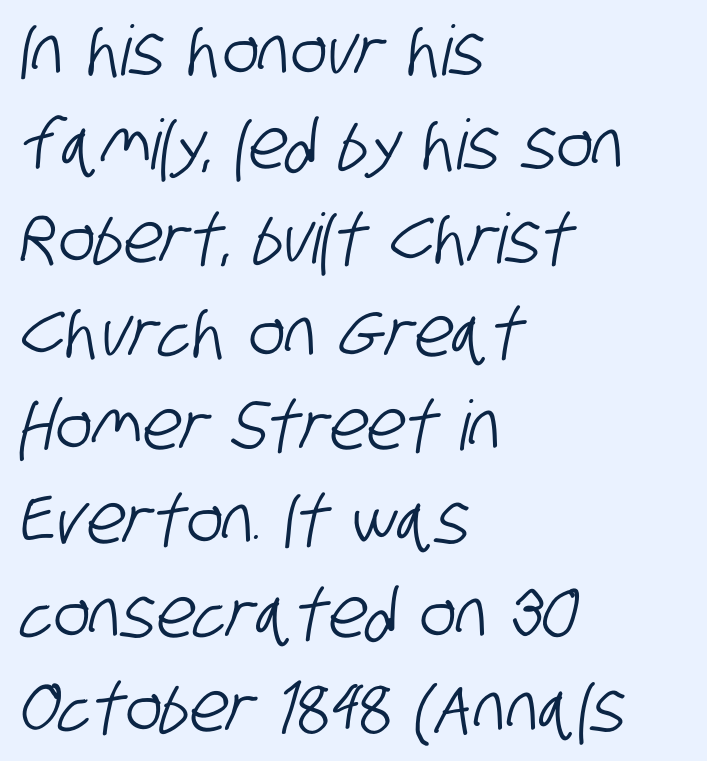
This rendering leaves character spacing at its baseline value. This sample uses a sans-serif face. The typesetter chose a ragged-right arrangement here. The face used here is proportionally spaced, like ordinary book or web type.
